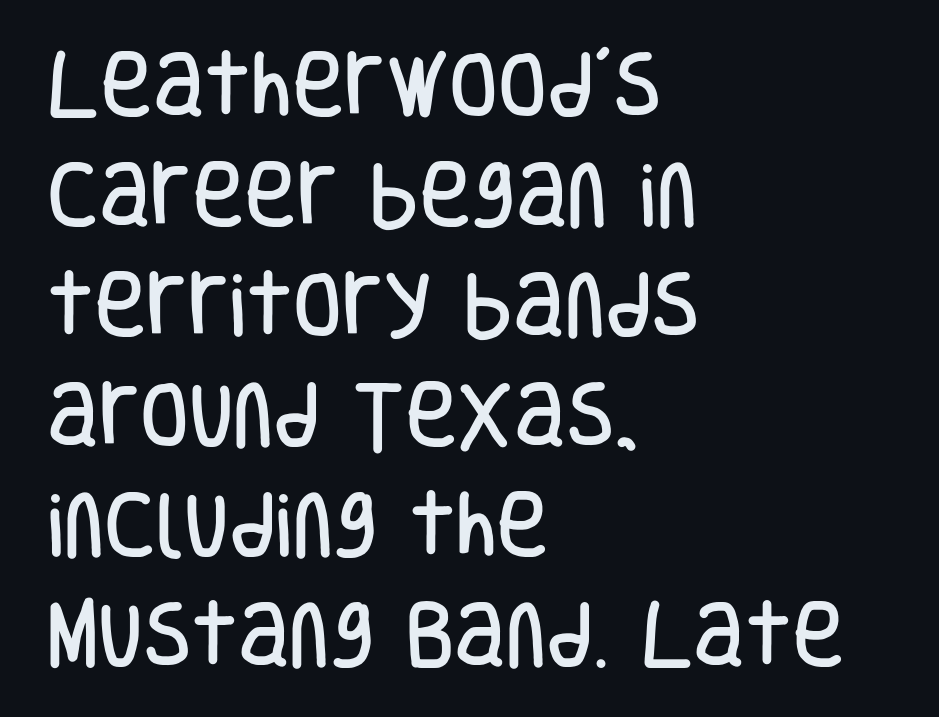
{"serif": "no", "italic": "no", "width": "condensed", "stroke_contrast": "low", "x_height": "large", "monospaced": "no", "underline": "no", "align": "left", "line_spacing": "normal", "line_spacing_ratio": 1.55, "letter_spacing": "normal", "letter_spacing_em": 0.0, "glyph_px": 71}
